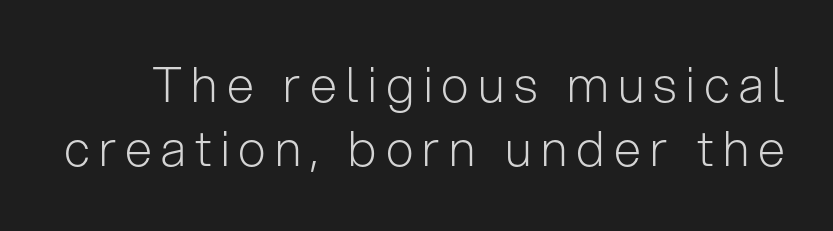
Nobody drew a line under any word here. The letters carry no serifs — their stems end cleanly without finishing strokes. Proportional: the letters do not fall into vertical columns. The lettering stays uniformly vertical, giving the passage a roman look. The letterforms sit at book weight or below.
